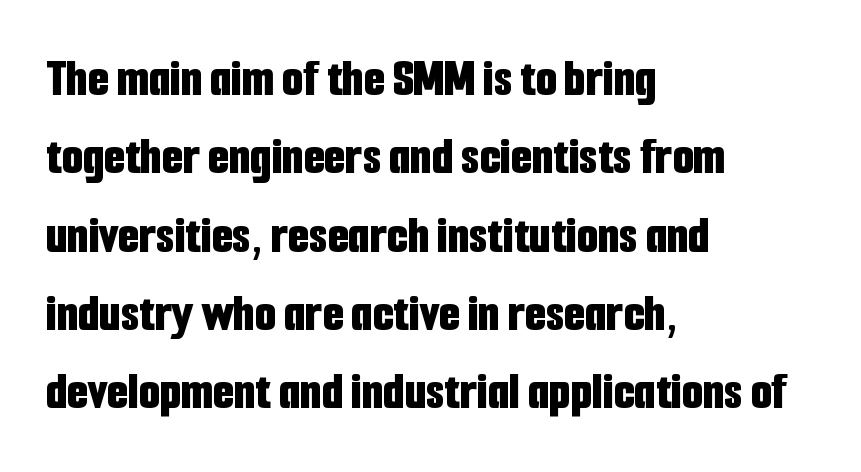
The image shows 54 px bold, condensed sans-serif type, upright; set left-aligned, normal line spacing (1.45x), normal letter spacing, not underlined; low stroke contrast and a medium x-height.
